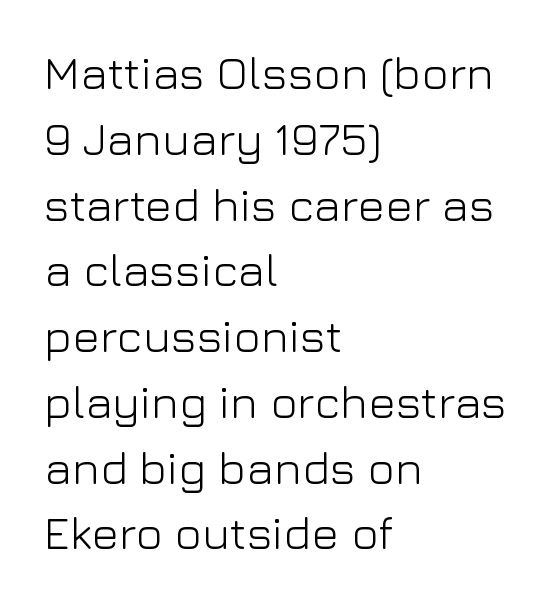
The image shows 46 px light sans-serif type, upright; set left-aligned, normal line spacing (1.43x), normal letter spacing, not underlined; low stroke contrast and a medium x-height.
